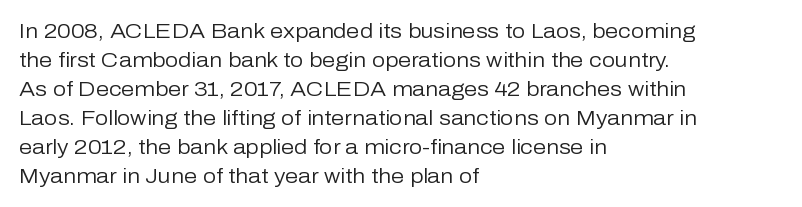
Q: Is the text bold? A: No.
Q: Is the text italic (slanted)? A: No, it is upright.
Q: Is the text underlined? A: No.
Q: How is the paragraph aligned? A: Left-aligned.
Q: Is the spacing between letters normal or unusually wide? A: Normal.
Q: Is the spacing between lines tight, normal or loose? A: Normal.
